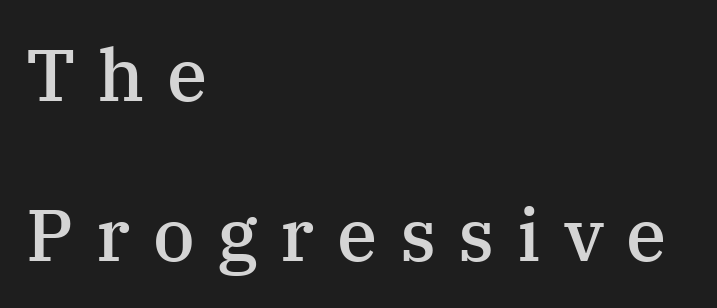
Tall strokes in this sample are plumb rather than angled. A bare baseline throughout the passage. The block of text is sparse from top to bottom, with ample space between rows. Someone cranked the tracking dial way up on this one. Proportional: the letters do not fall into vertical columns.
